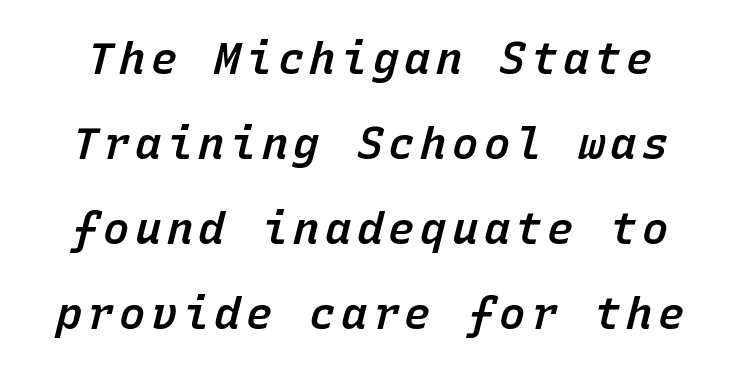
The image shows 44 px semibold type, italic (leaning right), monospaced; set loose line spacing (1.93x), not underlined; low stroke contrast and a medium x-height.
